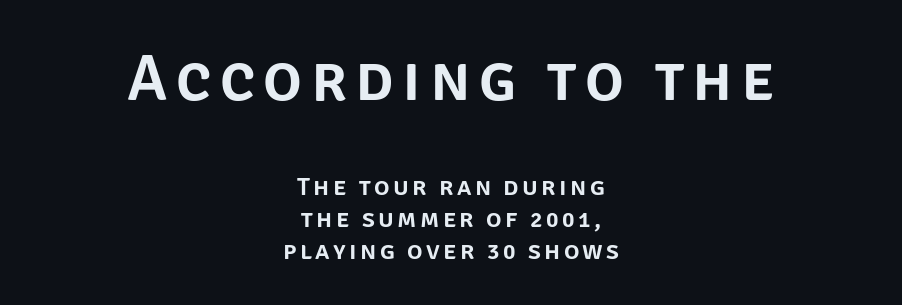
Anything drawn beneath the words? Only blank space. Does the copy run flush right? No — it is centered line by line. Posture: upright roman. In terms of letterform style, serifs are entirely absent. Type size steps down from the first block to the second. A typesetter would call this proportional, since set widths differ per character.
